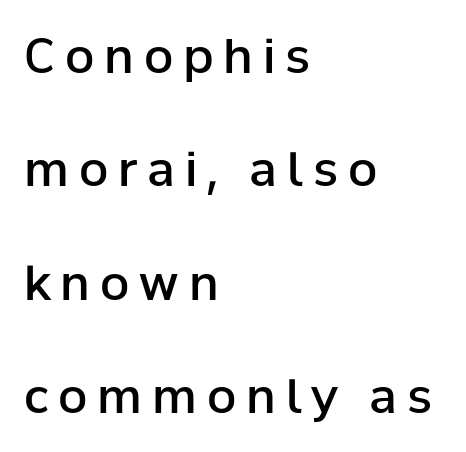
The image shows 47 px semibold sans-serif type, upright; set left-aligned, loose line spacing (2.41x), unusually wide letter spacing (+0.21 em), not underlined; low stroke contrast and a medium x-height.
